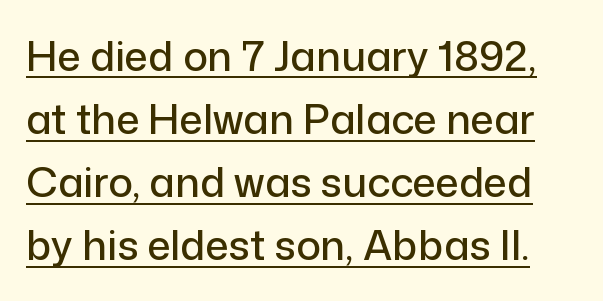
Is the letter spacing exaggerated? No — it looks like the ordinary default. Is this a sans? Yes — the strokes have no serifs. Does the lettering tilt? It doesn't — this is upright. A rule runs beneath these lines of type. The passage shown stacks its lines at a standard gap.
